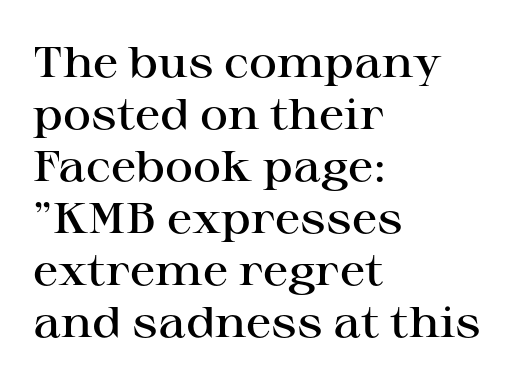
Q: Is the text bold? A: Semi-bold.
Q: Is the text italic (slanted)? A: No, it is upright.
Q: Is the typeface a serif or a sans-serif typeface? A: Serif.
Q: Is the text underlined? A: No.
Q: How is the paragraph aligned? A: Left-aligned.
Q: Is the spacing between letters normal or unusually wide? A: Normal.
Q: Width (condensed, normal, or wide)? A: Wide.
Q: Stroke contrast? A: High.
Q: x-height? A: Medium.
Q: Monospaced? A: No.
